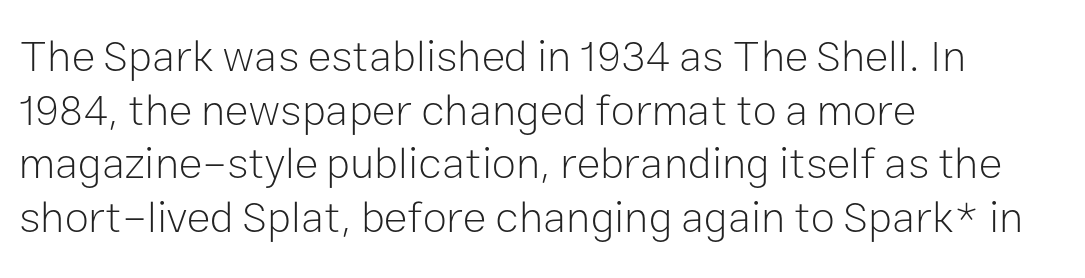
{"serif": "no", "italic": "no", "bold": "no", "weight": "light", "width": "normal", "stroke_contrast": "low", "x_height": "medium", "monospaced": "no", "underline": "no", "align": "left", "line_spacing_ratio": 1.22, "letter_spacing": "normal", "letter_spacing_em": 0.0, "glyph_px": 44}
